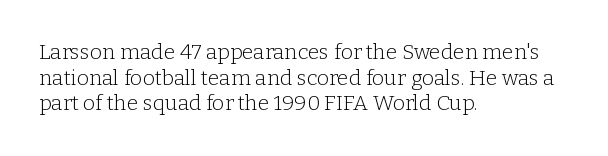
{"italic": "no", "bold": "no", "underline": "no", "align": "left", "line_spacing_ratio": 1.22, "letter_spacing": "normal", "letter_spacing_em": 0.0, "glyph_px": 21}
